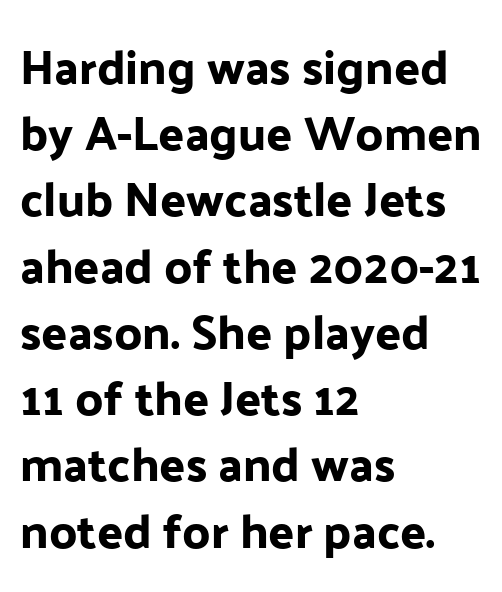
The image shows 48 px sans-serif type, upright; set left-aligned, normal line spacing (1.38x), normal letter spacing, not underlined; low stroke contrast and a medium x-height.
